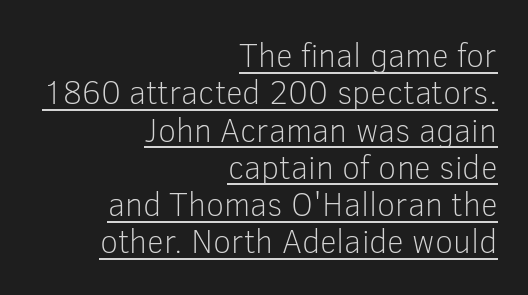
Q: Is the text bold? A: No.
Q: Is the text italic (slanted)? A: No, it is upright.
Q: Is the typeface a serif or a sans-serif typeface? A: Sans-serif.
Q: Is the text underlined? A: Yes.
Q: How is the paragraph aligned? A: Right-aligned.
Q: Is the spacing between letters normal or unusually wide? A: Normal.
Q: Is the spacing between lines tight, normal or loose? A: Tight.
Q: Width (condensed, normal, or wide)? A: Normal.
Q: Stroke contrast? A: Low.
Q: x-height? A: Medium.
Q: Monospaced? A: No.
